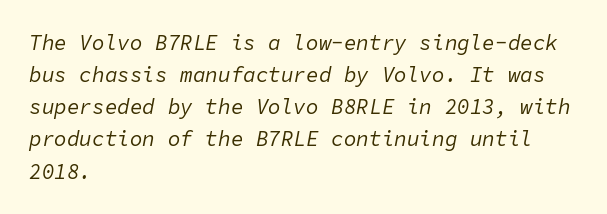
Each word holds together tightly as a unit, with standard inter-letter gaps. The lines sit at an ordinary, default distance from one another. Where is the straight margin? On the left. Stems and bowls with no extra thickness — not bold.
